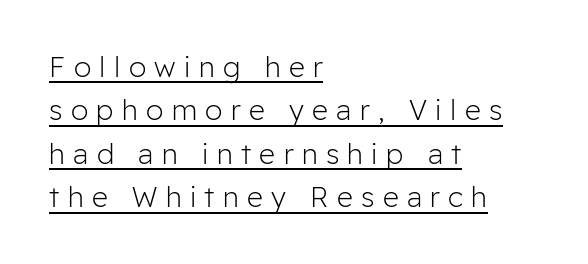
Q: Is the text bold? A: No.
Q: Is the text italic (slanted)? A: No, it is upright.
Q: Is the typeface a serif or a sans-serif typeface? A: Sans-serif.
Q: Is the text underlined? A: Yes.
Q: How is the paragraph aligned? A: Left-aligned.
Q: Is the spacing between letters normal or unusually wide? A: Unusually wide.
Q: Is the spacing between lines tight, normal or loose? A: Normal.
Q: Width (condensed, normal, or wide)? A: Normal.
Q: Stroke contrast? A: Low.
Q: x-height? A: Medium.
Q: Monospaced? A: No.
